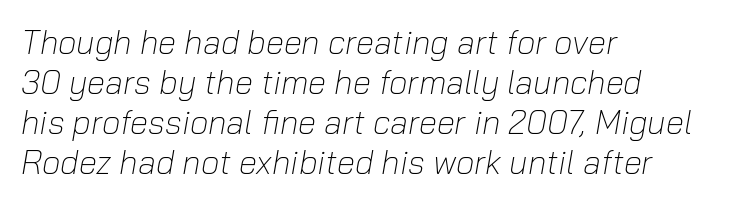
The image shows 33 px light type, italic (leaning right); set left-aligned, line spacing 1.21x, normal letter spacing, not underlined; low stroke contrast and a medium x-height.
